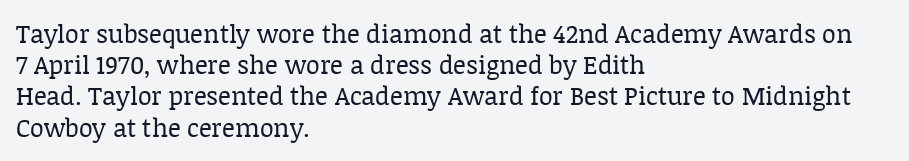
{"italic": "no", "bold": "no", "underline": "no", "align": "left", "line_spacing": "normal", "line_spacing_ratio": 1.25, "letter_spacing": "normal", "letter_spacing_em": 0.0, "glyph_px": 25}
